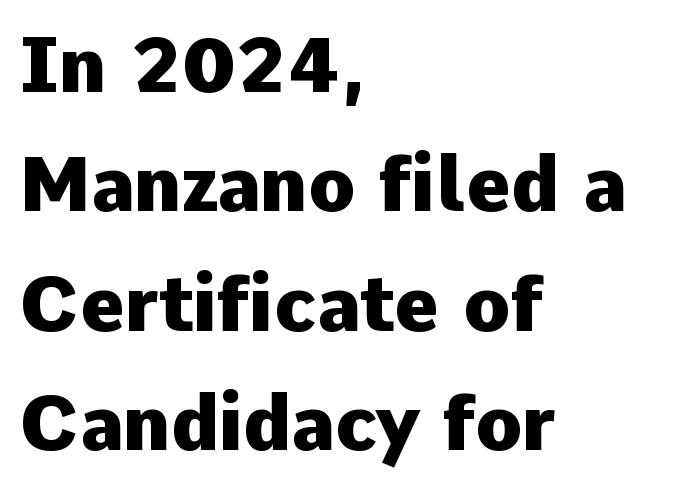
Glance below the letters and you will spot only blank space. Successive baselines arrive at the customary interval. The passage shown is typed in a proportional face where columns would drift. Set as a true bold cut, around the 700 mark.
